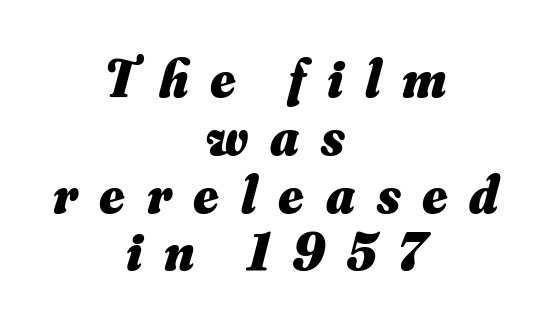
A centered setting, common on invitations and titles, is used for this passage. Spacing verdict: proportional, widths tailored to each character. The type is letterspaced generously, with wide tracking. Unmarked baselines from the first word to the last. Posture: slanted.
